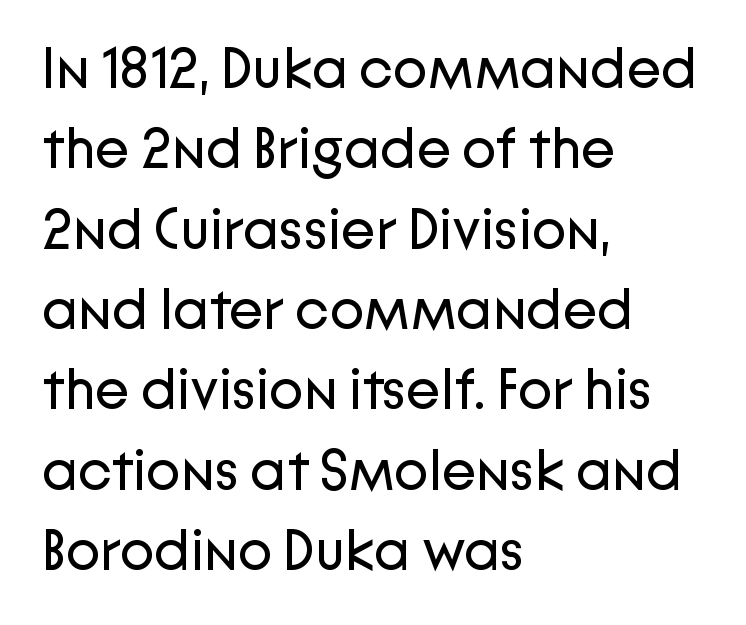
Q: Is the text bold? A: No.
Q: Is the text italic (slanted)? A: No, it is upright.
Q: Is the typeface a serif or a sans-serif typeface? A: Sans-serif.
Q: Is the text underlined? A: No.
Q: How is the paragraph aligned? A: Left-aligned.
Q: Is the spacing between letters normal or unusually wide? A: Normal.
Q: Is the spacing between lines tight, normal or loose? A: Normal.
Q: Width (condensed, normal, or wide)? A: Normal.
Q: Stroke contrast? A: Low.
Q: x-height? A: Medium.
Q: Monospaced? A: No.
